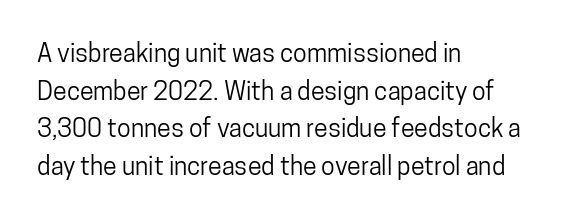
The image shows 25 px text type, upright; set left-aligned, normal line spacing (1.51x), normal letter spacing, not underlined.
